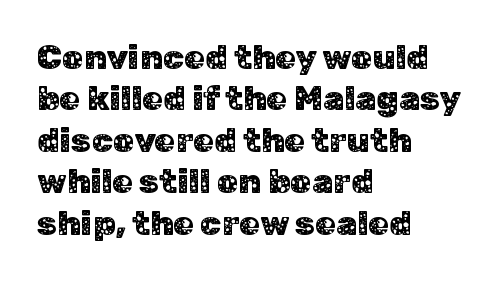
Q: Is the text italic (slanted)? A: No, it is upright.
Q: Is the typeface a serif or a sans-serif typeface? A: Sans-serif.
Q: Is the text underlined? A: No.
Q: How is the paragraph aligned? A: Left-aligned.
Q: Is the spacing between letters normal or unusually wide? A: Normal.
Q: Width (condensed, normal, or wide)? A: Normal.
Q: Stroke contrast? A: Low.
Q: x-height? A: Medium.
Q: Monospaced? A: No.
